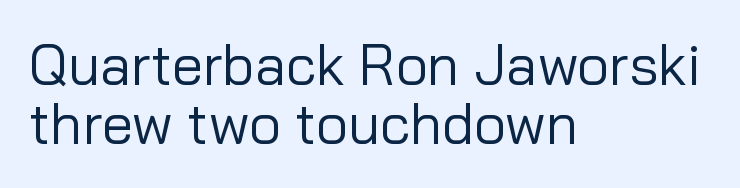
Q: Is the text bold? A: No.
Q: Is the text italic (slanted)? A: No, it is upright.
Q: Is the typeface a serif or a sans-serif typeface? A: Sans-serif.
Q: Is the text underlined? A: No.
Q: How is the paragraph aligned? A: Left-aligned.
Q: Is the spacing between letters normal or unusually wide? A: Normal.
Q: Is the spacing between lines tight, normal or loose? A: Tight.
Q: Width (condensed, normal, or wide)? A: Normal.
Q: Stroke contrast? A: Low.
Q: x-height? A: Medium.
Q: Monospaced? A: No.
